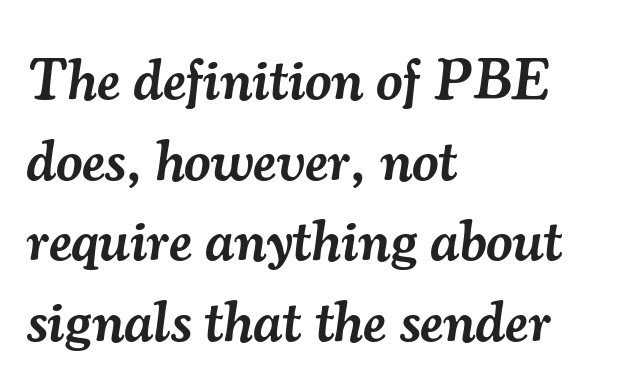
Is this a fixed-width face? No — the glyphs have proportional, varying widths. This is oblique type, the kind used for emphasis or titles. The space between consecutive lines is moderate. Weight check: semibold — heavier than regular, not quite bold. I'd call this a serif setting — the letters wear small feet. The lines in this sample share a left origin and differ only in where they stop.
